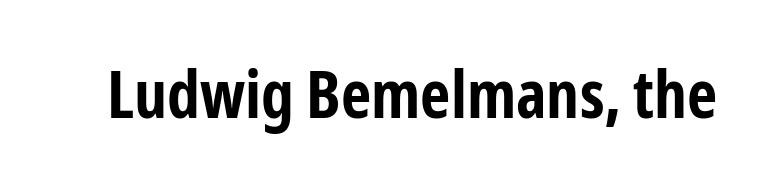
{"serif": "no", "italic": "no", "bold": "yes", "weight": "bold", "width": "condensed", "stroke_contrast": "low", "x_height": "medium", "monospaced": "no", "underline": "no", "letter_spacing": "normal", "letter_spacing_em": 0.0, "glyph_px": 66}
